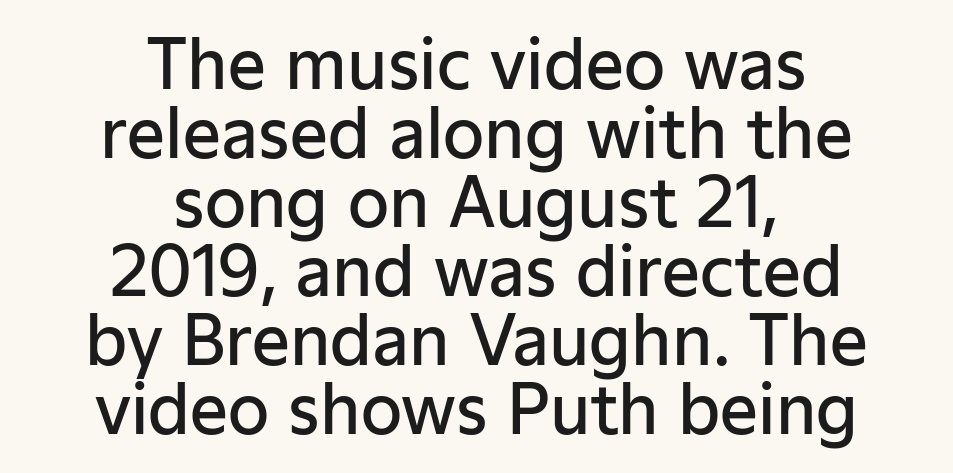
Q: Is the text bold? A: Semi-bold.
Q: Is the text italic (slanted)? A: No, it is upright.
Q: Is the typeface a serif or a sans-serif typeface? A: Sans-serif.
Q: Is the text underlined? A: No.
Q: How is the paragraph aligned? A: Centered.
Q: Is the spacing between letters normal or unusually wide? A: Normal.
Q: Is the spacing between lines tight, normal or loose? A: Tight.
Q: Width (condensed, normal, or wide)? A: Normal.
Q: Stroke contrast? A: Low.
Q: x-height? A: Medium.
Q: Monospaced? A: No.
